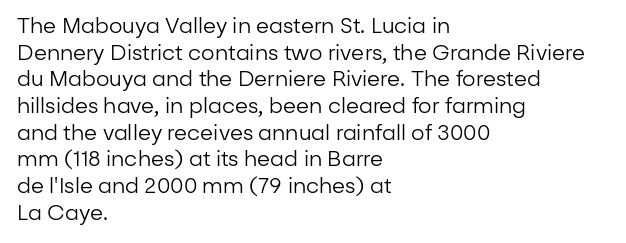
The image shows 21 px text type, upright; set left-aligned, normal line spacing (1.27x), normal letter spacing, not underlined.
